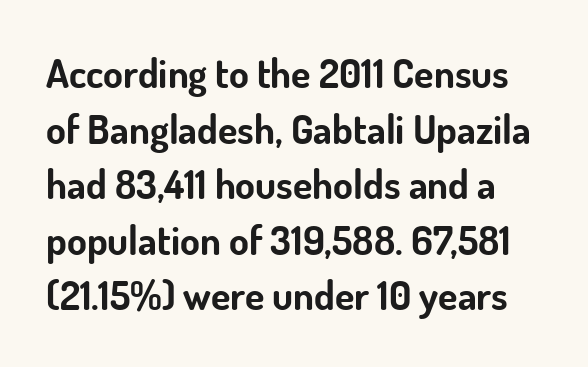
The image shows 40 px bold sans-serif type, upright; set normal line spacing (1.39x), normal letter spacing, not underlined; low stroke contrast and a small x-height.
